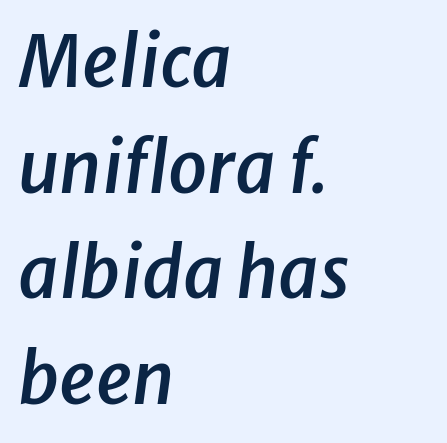
Q: Is the text bold? A: Semi-bold.
Q: Is the text italic (slanted)? A: Yes, it leans right by about 8 degrees.
Q: Is the text underlined? A: No.
Q: How is the paragraph aligned? A: Left-aligned.
Q: Is the spacing between letters normal or unusually wide? A: Normal.
Q: Is the spacing between lines tight, normal or loose? A: Normal.
Q: Width (condensed, normal, or wide)? A: Normal.
Q: Stroke contrast? A: Low.
Q: x-height? A: Medium.
Q: Monospaced? A: No.
